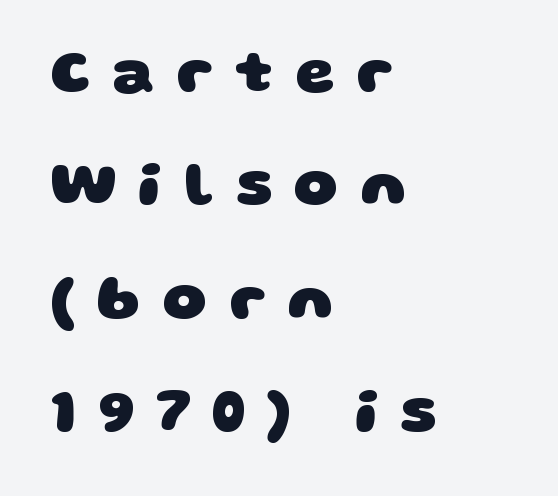
Q: Is the text bold? A: Yes.
Q: Is the typeface a serif or a sans-serif typeface? A: Sans-serif.
Q: Is the text underlined? A: No.
Q: How is the paragraph aligned? A: Left-aligned.
Q: Is the spacing between letters normal or unusually wide? A: Unusually wide.
Q: Width (condensed, normal, or wide)? A: Wide.
Q: Stroke contrast? A: Low.
Q: x-height? A: Large.
Q: Monospaced? A: No.
